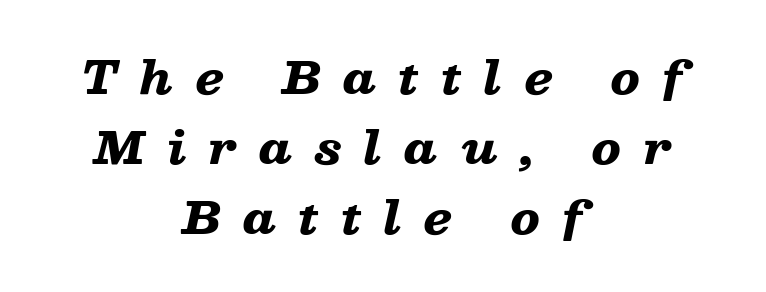
The lines in this sample share a center point and differ in where they start and stop. This block has exactly the height ordinary leading produces. The letters advance in unequal steps, a hallmark of proportional type. A typesetter would call this heavily tracked-out type. Lines of text with bare space underneath.
